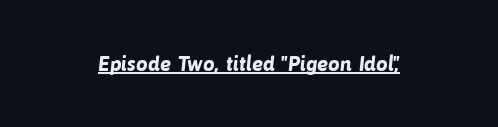
The image shows 21 px bold type; set normal letter spacing, underlined.
